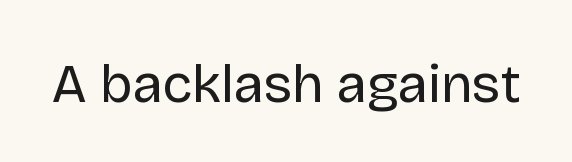
The specimen omits any rule beneath the text block's lines. What stands out about the letter spacing? Nothing — it is the standard amount. Is this a fixed-width face? No — the glyphs have proportional, varying widths. The letters stand straight up with perfectly vertical stems. To sum up the face: it is a sans, with no serifs.
